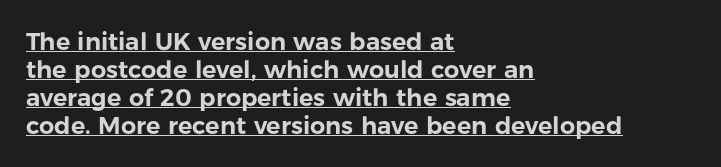
Q: Is the text italic (slanted)? A: No, it is upright.
Q: Is the text underlined? A: Yes.
Q: How is the paragraph aligned? A: Left-aligned.
Q: Is the spacing between letters normal or unusually wide? A: Normal.
